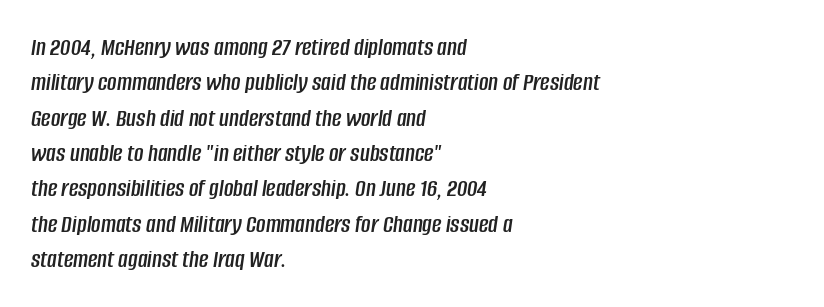
Q: Is the text italic (slanted)? A: Yes, it leans right by about 8 degrees.
Q: Is the text underlined? A: No.
Q: How is the paragraph aligned? A: Left-aligned.
Q: Is the spacing between letters normal or unusually wide? A: Normal.
Q: Is the spacing between lines tight, normal or loose? A: Normal.
